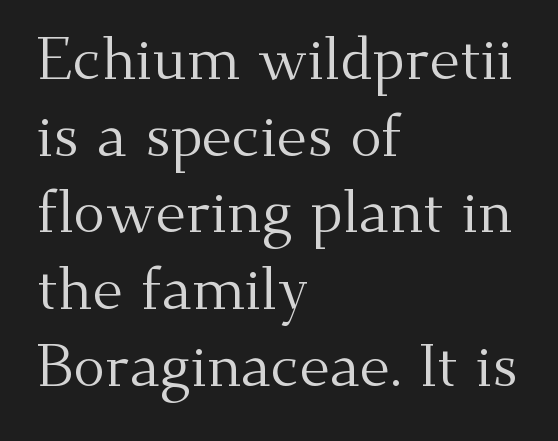
Posture: vertical. The rendering uses natural spacing where letterforms have individual widths. Nothing heavy about these letters — not bold at all. The leading is moderate, giving the passage an even texture. The rag falls on the right side of this text block.
